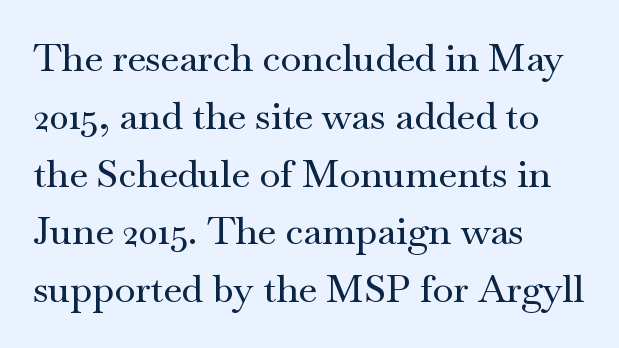
{"serif": "yes", "italic": "no", "width": "wide", "stroke_contrast": "medium", "x_height": "small", "monospaced": "no", "underline": "no", "align": "left", "line_spacing": "normal", "line_spacing_ratio": 1.52, "letter_spacing": "normal", "letter_spacing_em": 0.0, "glyph_px": 38}
